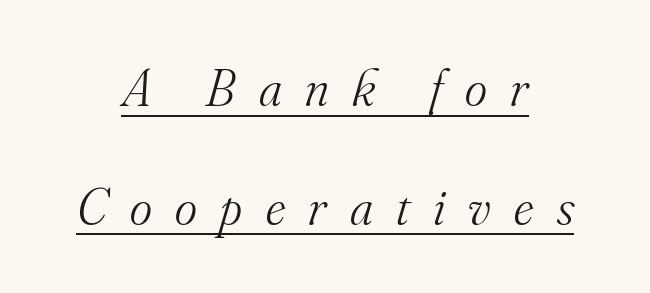
{"serif": "yes", "italic": "yes", "lean": "right", "slant_degrees": 16, "bold": "no", "weight": "light", "width": "normal", "stroke_contrast": "medium", "x_height": "small", "monospaced": "no", "underline": "yes", "align": "center", "line_spacing": "loose", "line_spacing_ratio": 2.24, "letter_spacing": "wide", "letter_spacing_em": 0.44, "glyph_px": 53}
